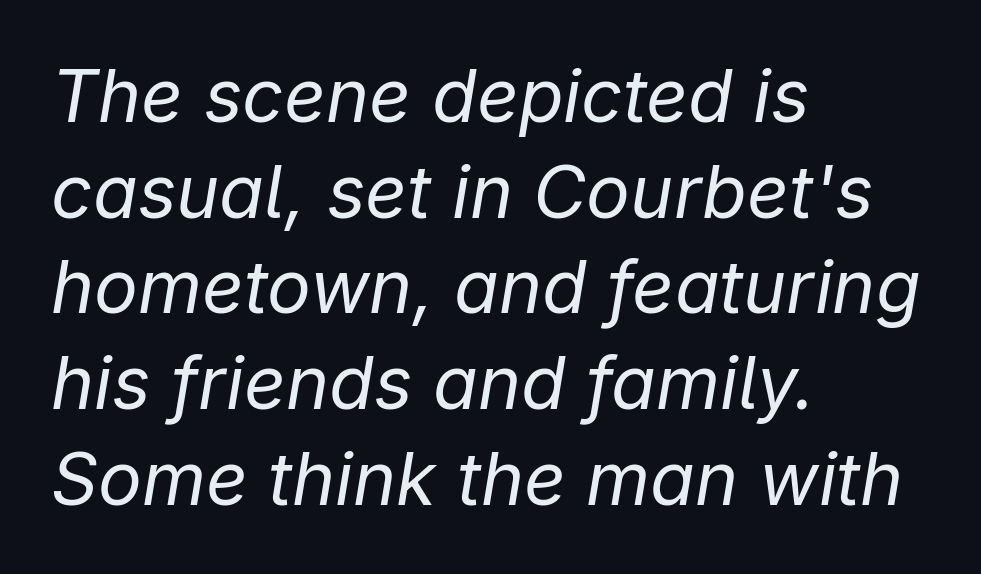
Q: Is the text bold? A: No.
Q: Is the text italic (slanted)? A: Yes, it leans right by about 9 degrees.
Q: Is the text underlined? A: No.
Q: How is the paragraph aligned? A: Left-aligned.
Q: Is the spacing between letters normal or unusually wide? A: Normal.
Q: Is the spacing between lines tight, normal or loose? A: Normal.
Q: Width (condensed, normal, or wide)? A: Normal.
Q: Stroke contrast? A: Low.
Q: x-height? A: Medium.
Q: Monospaced? A: No.
